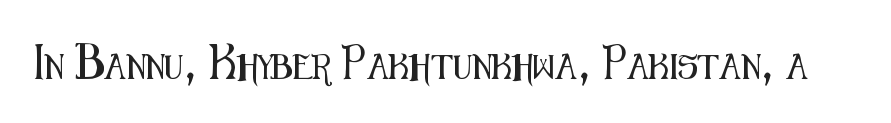
Q: Is the text italic (slanted)? A: No, it is upright.
Q: Is the text underlined? A: No.
Q: Is the spacing between letters normal or unusually wide? A: Normal.
